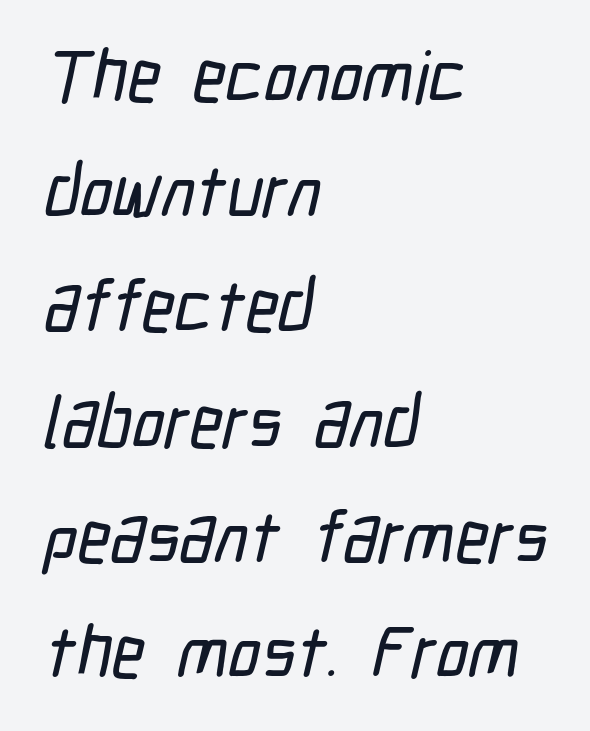
Q: Is the typeface a serif or a sans-serif typeface? A: Sans-serif.
Q: Is the text underlined? A: No.
Q: How is the paragraph aligned? A: Left-aligned.
Q: Is the spacing between letters normal or unusually wide? A: Normal.
Q: Is the spacing between lines tight, normal or loose? A: Normal.
Q: Width (condensed, normal, or wide)? A: Condensed.
Q: Stroke contrast? A: Low.
Q: x-height? A: Medium.
Q: Monospaced? A: No.
